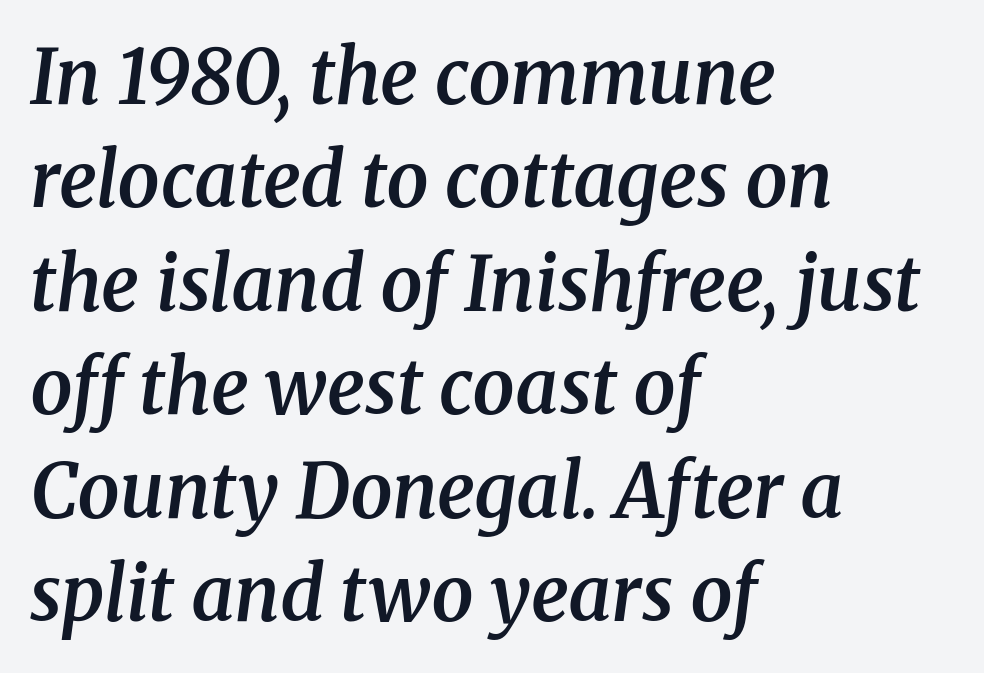
{"serif": "yes", "italic": "yes", "lean": "right", "slant_degrees": 8, "bold": "semi", "weight": "semibold", "width": "normal", "stroke_contrast": "medium", "x_height": "medium", "monospaced": "no", "underline": "no", "align": "left", "line_spacing": "normal", "line_spacing_ratio": 1.38, "letter_spacing": "normal", "letter_spacing_em": 0.0, "glyph_px": 75}
